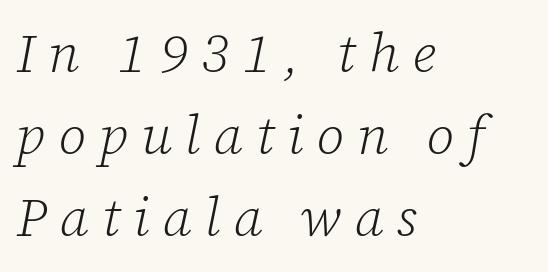
Just letters on the line, the space beneath them empty. A typesetter would mark this as italic. Old-style or modern, the face here clearly has serifs. Each stroke keeps to a modest, everyday thickness or less.
